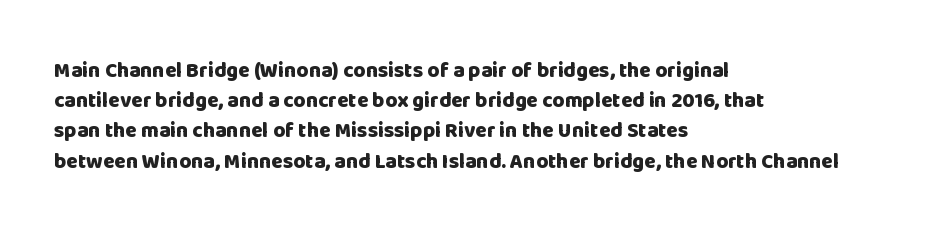
Emphasis by weight is at full strength: bold. Compared with typical body copy, the letter spacing here is the same. The passage shown is not underscored anywhere. Each new line begins a customary step beneath the previous one.
